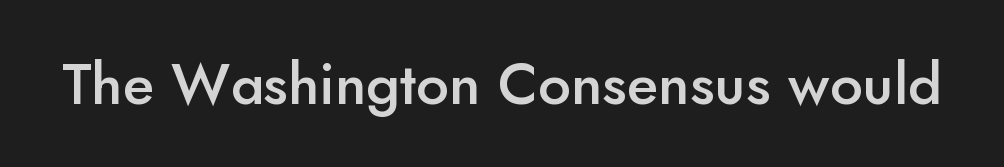
The image shows 58 px semibold sans-serif type, upright; set normal letter spacing, not underlined; low stroke contrast and a small x-height.
